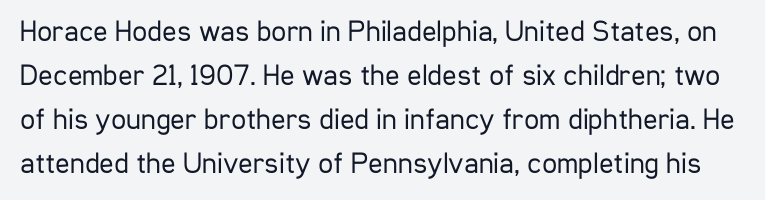
The image shows 30 px regular-weight, condensed sans-serif type, upright; set normal line spacing (1.47x), normal letter spacing, not underlined; low stroke contrast and a medium x-height.
